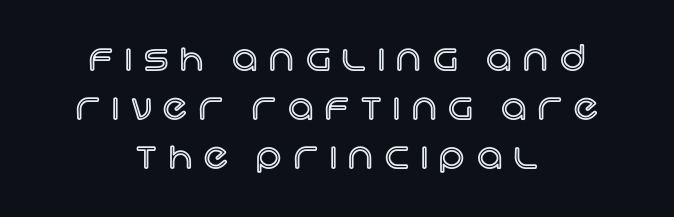
Q: Is the text italic (slanted)? A: No, it is upright.
Q: Is the text underlined? A: No.
Q: How is the paragraph aligned? A: Centered.
Q: Is the spacing between letters normal or unusually wide? A: Unusually wide.
Q: Is the spacing between lines tight, normal or loose? A: Normal.
Q: Width (condensed, normal, or wide)? A: Normal.
Q: x-height? A: Large.
Q: Monospaced? A: No.
